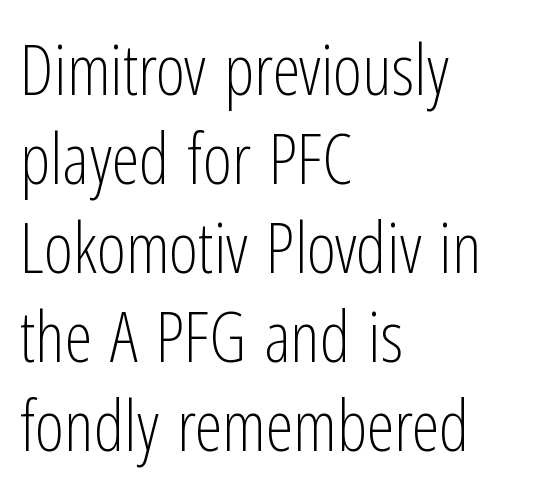
{"serif": "no", "italic": "no", "bold": "no", "weight": "light", "width": "condensed", "stroke_contrast": "low", "x_height": "medium", "monospaced": "no", "underline": "no", "align": "left", "line_spacing": "normal", "line_spacing_ratio": 1.27, "letter_spacing": "normal", "letter_spacing_em": 0.0, "glyph_px": 70}
